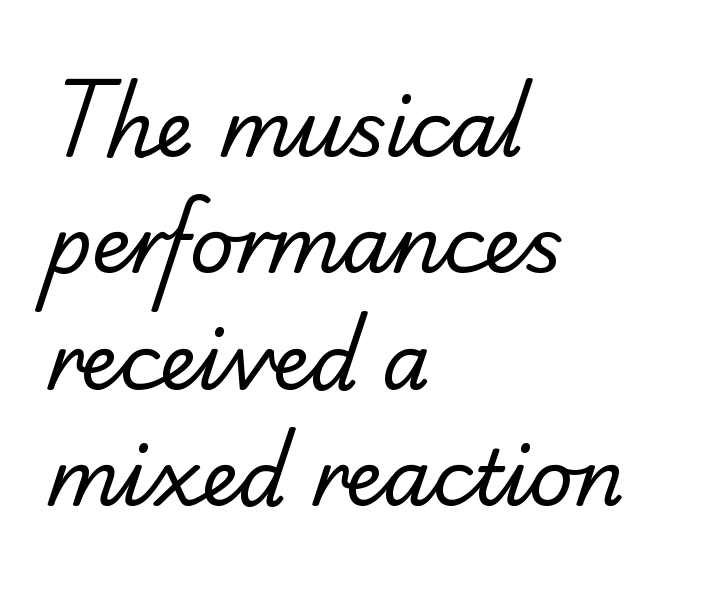
The words here are not underlined. Think standard paragraph weight, or any step lighter than that. The text was rendered using a seriffed face with decorative stroke endings. Does the copy run flush right? No — it runs flush left. Horizontal bands of white between lines are of average thickness.
